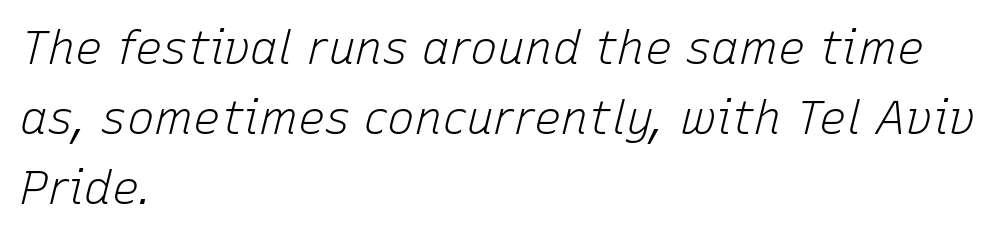
The words here are not underlined. The lettering tilts uniformly, giving the passage an italic look. How are the letters spaced? Ordinarily, with no added tracking. Is this a fixed-width face? No — the glyphs have proportional, varying widths. The rag falls on the right side of this text block.
